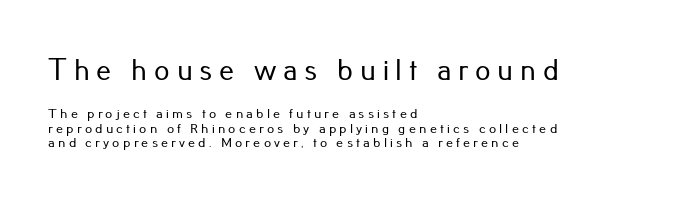
{"serif": "no", "italic": "no", "width": "normal", "stroke_contrast": "low", "x_height": "small", "monospaced": "no", "underline": "no", "align": "left", "line_spacing": "tight", "line_spacing_ratio": 1.04, "letter_spacing": "wide", "letter_spacing_em": 0.23, "larger_block": "first", "size_ratio": 2.14, "glyph_px": 30}
